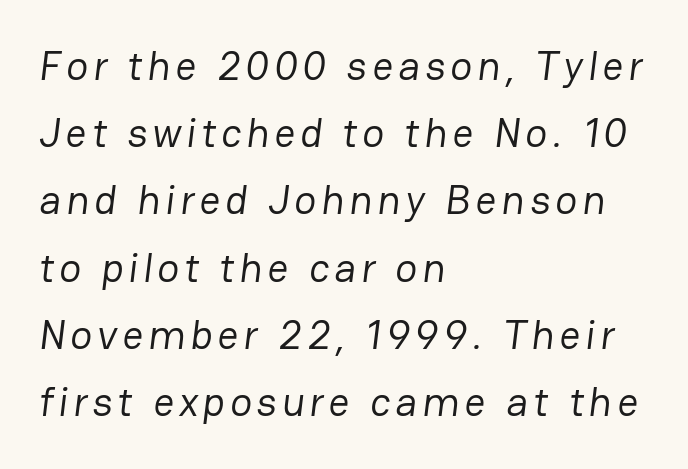
{"serif": "no", "bold": "no", "weight": "regular", "width": "normal", "stroke_contrast": "low", "x_height": "medium", "monospaced": "no", "underline": "no", "align": "left", "line_spacing": "normal", "line_spacing_ratio": 1.64, "glyph_px": 41}
